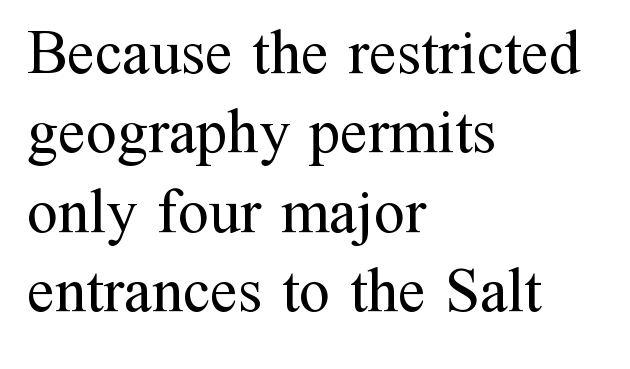
Q: Is the text bold? A: No.
Q: Is the text italic (slanted)? A: No, it is upright.
Q: Is the typeface a serif or a sans-serif typeface? A: Serif.
Q: Is the text underlined? A: No.
Q: How is the paragraph aligned? A: Left-aligned.
Q: Is the spacing between letters normal or unusually wide? A: Normal.
Q: Is the spacing between lines tight, normal or loose? A: Normal.
Q: Width (condensed, normal, or wide)? A: Normal.
Q: Stroke contrast? A: Medium.
Q: x-height? A: Medium.
Q: Monospaced? A: No.
